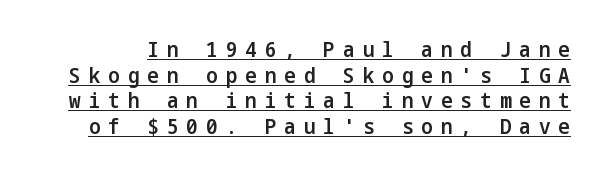
This is roman type, the default non-slanted kind. A baseline rule has been typeset under these characters. In terms of weight, the rendering is demibold, just under bold. Does extra space separate the letters? Yes, quite a lot of it.
